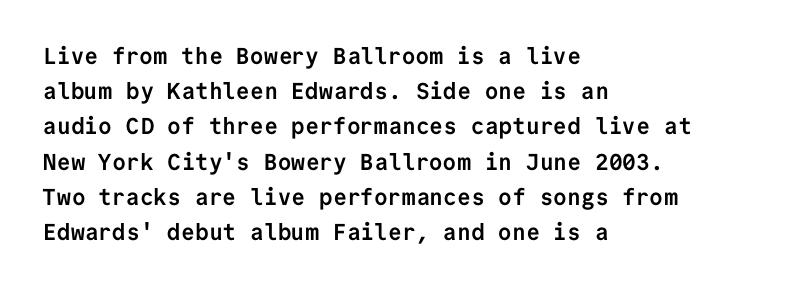
{"italic": "no", "bold": "yes", "underline": "no", "align": "left", "line_spacing": "normal", "line_spacing_ratio": 1.53, "letter_spacing": "normal", "letter_spacing_em": 0.0, "glyph_px": 23}
